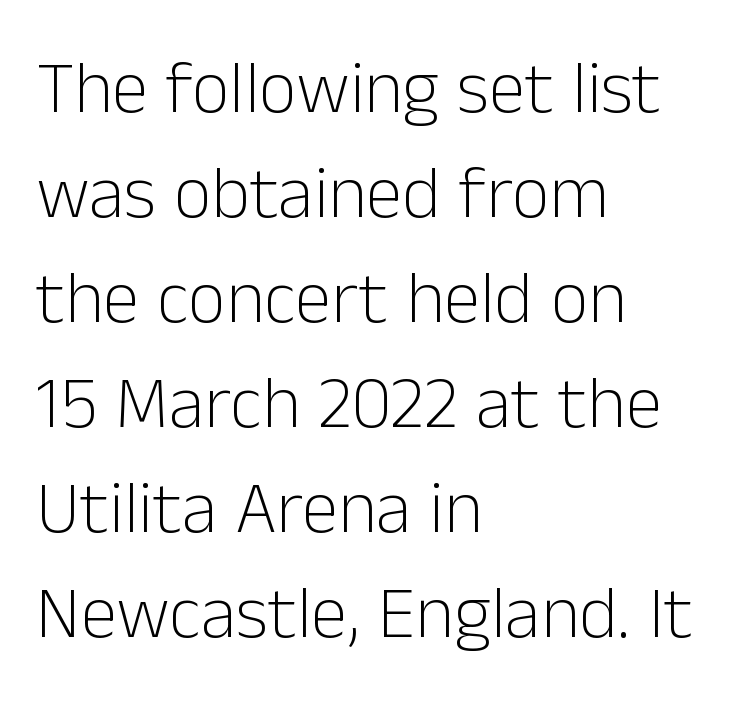
Q: Is the text bold? A: No.
Q: Is the text italic (slanted)? A: No, it is upright.
Q: Is the typeface a serif or a sans-serif typeface? A: Sans-serif.
Q: Is the text underlined? A: No.
Q: How is the paragraph aligned? A: Left-aligned.
Q: Is the spacing between letters normal or unusually wide? A: Normal.
Q: Is the spacing between lines tight, normal or loose? A: Normal.
Q: Width (condensed, normal, or wide)? A: Normal.
Q: Stroke contrast? A: Low.
Q: x-height? A: Medium.
Q: Monospaced? A: No.
